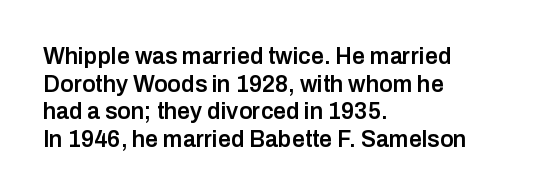
One-word summary of the alignment: left. The strokes are fattened partway — semibold, not bold. The letters stand straight up with perfectly vertical stems. The tracking reads as untouched default to a designer's eye.
